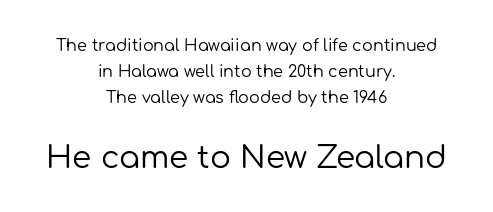
{"serif": "no", "italic": "no", "bold": "no", "weight": "regular", "width": "normal", "stroke_contrast": "low", "x_height": "medium", "monospaced": "no", "underline": "no", "align": "center", "line_spacing": "normal", "line_spacing_ratio": 1.64, "letter_spacing": "normal", "letter_spacing_em": 0.0, "larger_block": "second", "size_ratio": 1.94, "glyph_px": 31}
